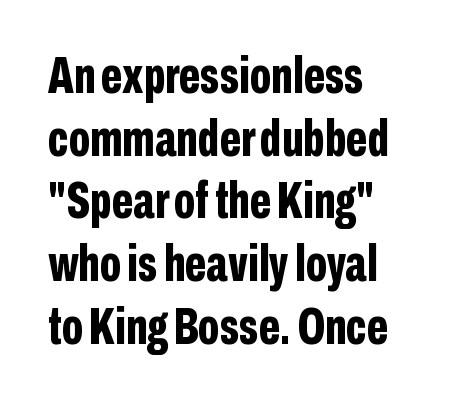
Q: Is the text bold? A: Yes.
Q: Is the text italic (slanted)? A: No, it is upright.
Q: Is the typeface a serif or a sans-serif typeface? A: Sans-serif.
Q: Is the text underlined? A: No.
Q: How is the paragraph aligned? A: Left-aligned.
Q: Is the spacing between letters normal or unusually wide? A: Normal.
Q: Width (condensed, normal, or wide)? A: Condensed.
Q: Stroke contrast? A: Low.
Q: x-height? A: Medium.
Q: Monospaced? A: No.
